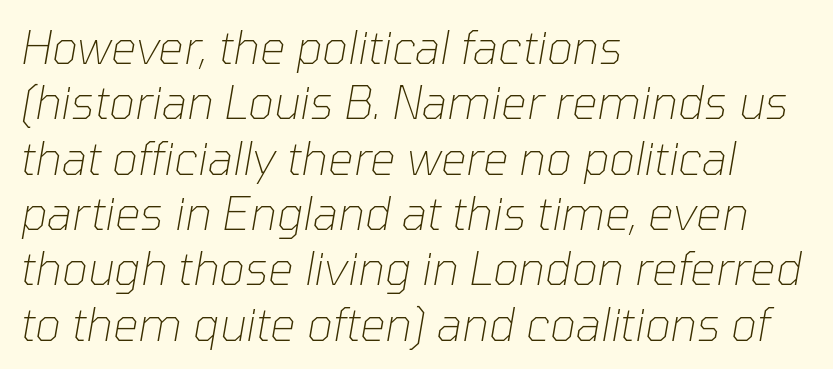
Honestly, the letter spacing is just normal — you wouldn't notice it. Looks like regular typesetting: each glyph gets only the width it needs. This rendering features lettering with no underline. Every row of glyphs begins at an identical x-position on the left.
